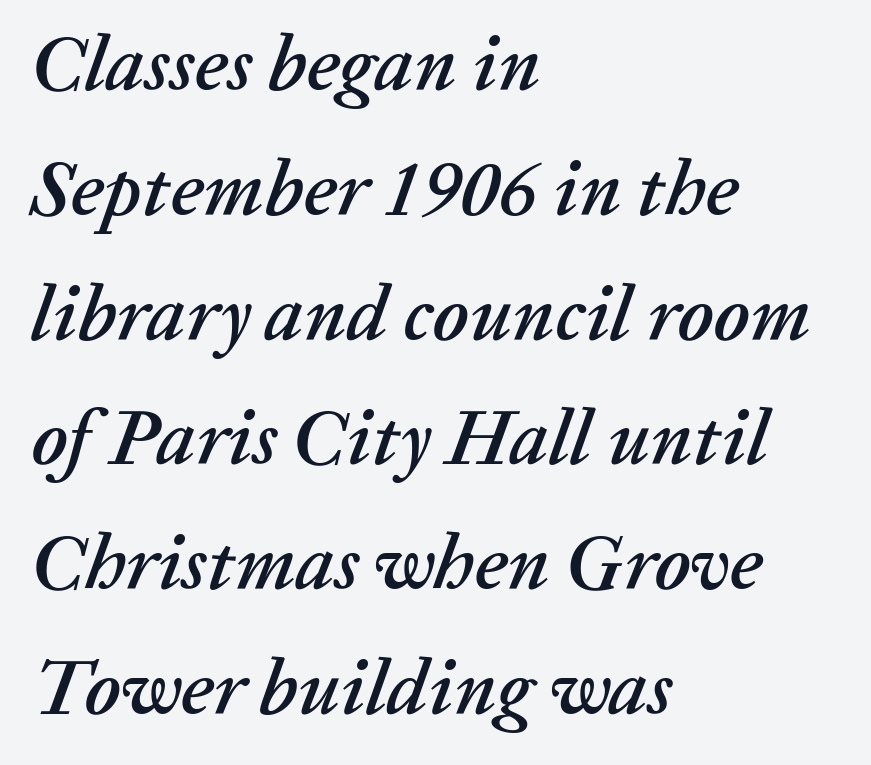
The face used here has a pronounced slope to its letters. Observe the ordinary spacing: letters are neighbours, not strangers. Proportional: the letters do not fall into vertical columns. Each line starts at the same left margin while the right side varies. Just letters on the line, the space beneath them empty.
